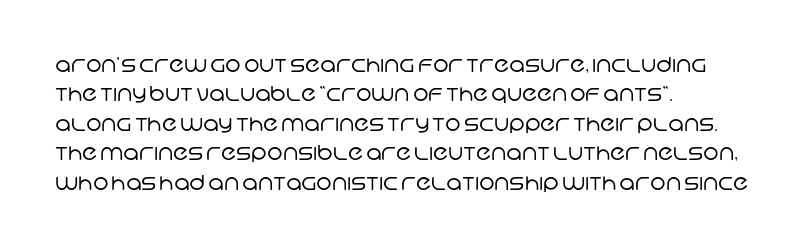
The image shows 21 px text type; set left-aligned, normal line spacing (1.4x), normal letter spacing, not underlined.
